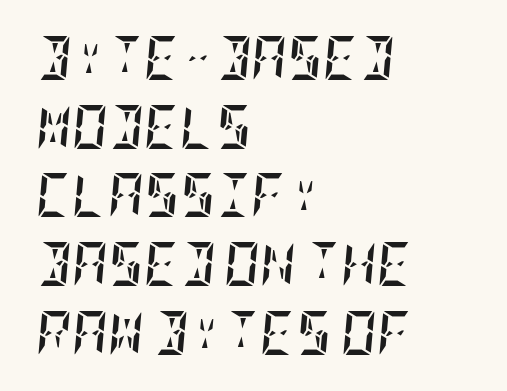
The image shows 44 px semibold, condensed type, italic (leaning right); set left-aligned, normal line spacing (1.56x), normal letter spacing, not underlined; low stroke contrast and a large x-height.
